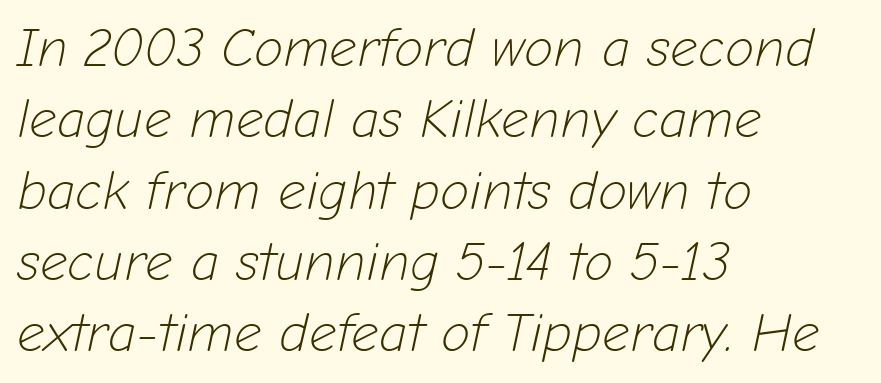
The image shows 54 px light type, italic (leaning right); set left-aligned, normal line spacing (1.32x), normal letter spacing, not underlined; low stroke contrast and a medium x-height.
